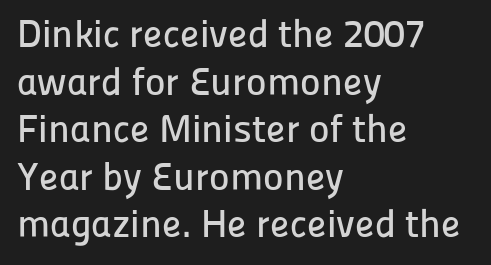
The image shows 39 px sans-serif type, upright; set left-aligned, line spacing 1.22x, normal letter spacing, not underlined; low stroke contrast and a medium x-height.
